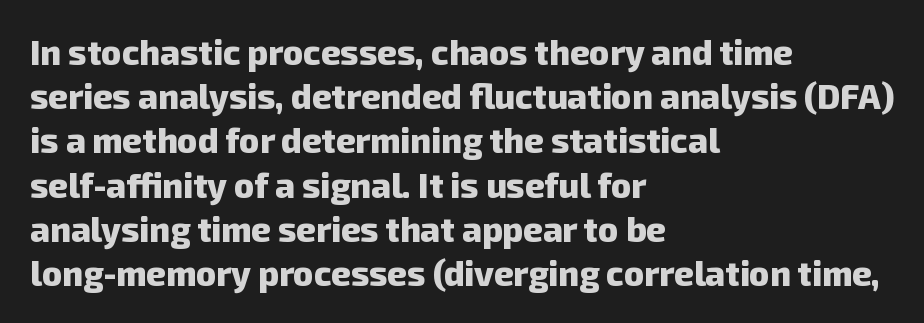
{"serif": "no", "bold": "yes", "weight": "heavy", "width": "normal", "stroke_contrast": "low", "x_height": "medium", "monospaced": "no", "underline": "no", "align": "left", "line_spacing": "normal", "line_spacing_ratio": 1.3, "letter_spacing": "normal", "letter_spacing_em": 0.0, "glyph_px": 34}
